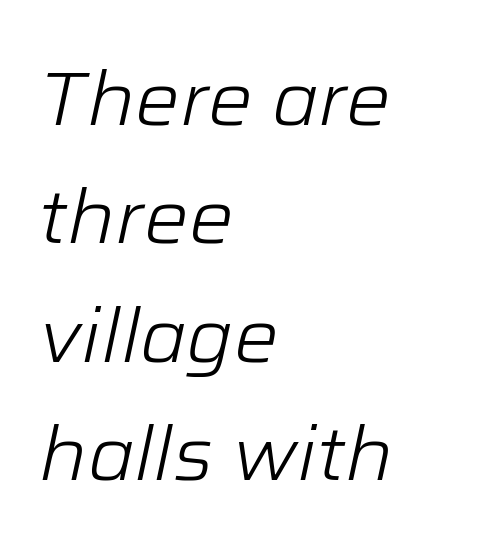
The setting favours the left margin, as ordinary paragraphs usually do. The letters advance in unequal steps, a hallmark of proportional type. Does extra space separate the letters? No, they use regular spacing. Letters have the restrained weight of plain body copy at most. Descenders are the only things crossing below the line.
